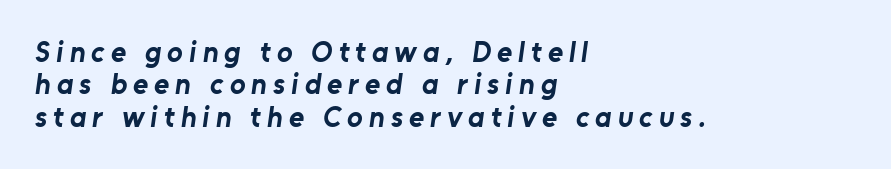
Q: Is the text bold? A: Yes.
Q: Is the typeface a serif or a sans-serif typeface? A: Sans-serif.
Q: Is the text underlined? A: No.
Q: How is the paragraph aligned? A: Left-aligned.
Q: Is the spacing between letters normal or unusually wide? A: Unusually wide.
Q: Is the spacing between lines tight, normal or loose? A: Tight.
Q: Width (condensed, normal, or wide)? A: Normal.
Q: Stroke contrast? A: Low.
Q: x-height? A: Medium.
Q: Monospaced? A: No.
